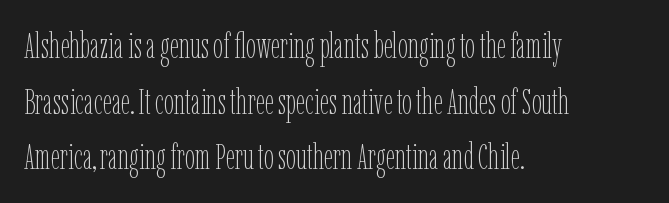
A typesetter would mark this as roman, not italic. Quick note: underline off. Successive baselines arrive at the customary interval. The rendering keeps characters at their native spacing.
